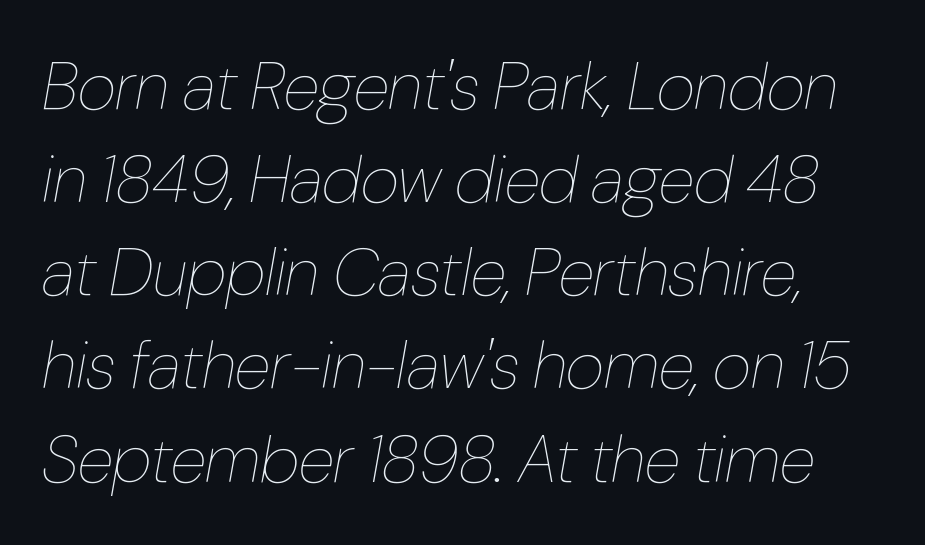
The image shows 67 px thin, condensed type, italic (leaning right); set normal line spacing (1.39x), normal letter spacing, not underlined; low stroke contrast and a medium x-height.
